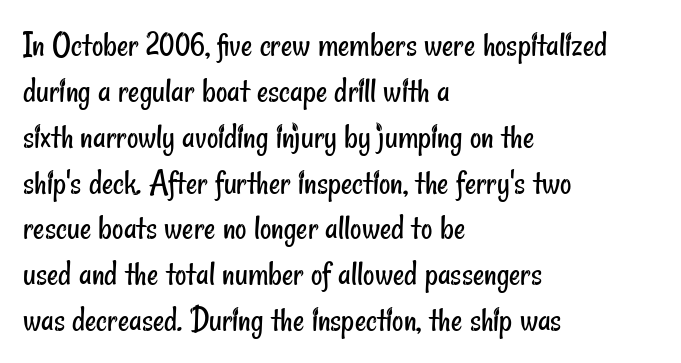
Q: Is the text bold? A: No.
Q: Is the typeface a serif or a sans-serif typeface? A: Sans-serif.
Q: Is the text underlined? A: No.
Q: How is the paragraph aligned? A: Left-aligned.
Q: Is the spacing between letters normal or unusually wide? A: Normal.
Q: Is the spacing between lines tight, normal or loose? A: Normal.
Q: Width (condensed, normal, or wide)? A: Condensed.
Q: Stroke contrast? A: Low.
Q: x-height? A: Small.
Q: Monospaced? A: No.
